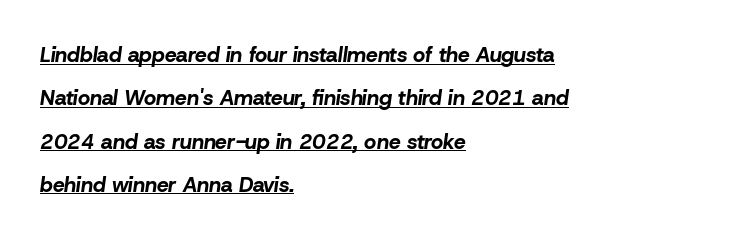
The image shows 21 px bold type, italic (leaning right); set left-aligned, loose line spacing (2.06x), normal letter spacing, underlined.
